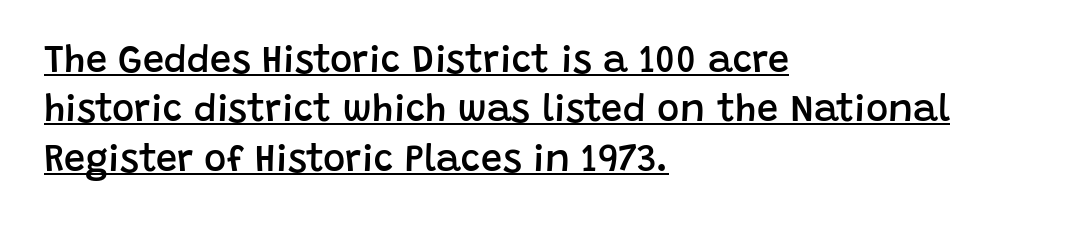
The image shows 38 px semibold sans-serif type, upright; set left-aligned, normal line spacing (1.3x), normal letter spacing, underlined; low stroke contrast and a large x-height.
